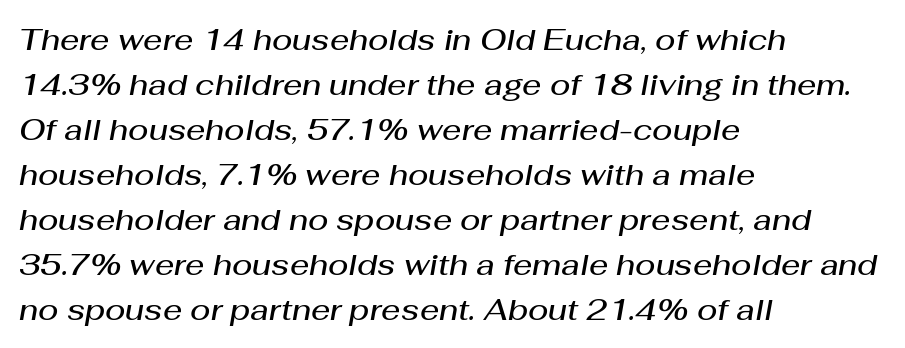
The axis of the letterforms is tilted away from vertical. One-word summary of the alignment: left. Descender tails drop into unmarked territory. Whoever set this chose a conventional vertical rhythm. Look at the tracking — it's just the regular setting, nothing added. Strokes here are thickened, but only to semibold level.
